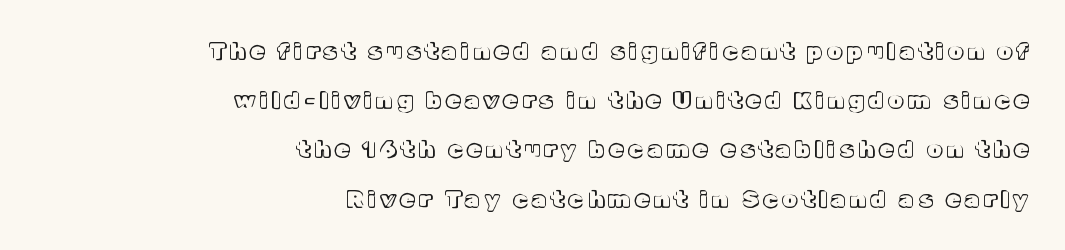
Q: Is the text italic (slanted)? A: No, it is upright.
Q: Is the text underlined? A: No.
Q: How is the paragraph aligned? A: Right-aligned.
Q: Is the spacing between letters normal or unusually wide? A: Unusually wide.
Q: Is the spacing between lines tight, normal or loose? A: Loose.
